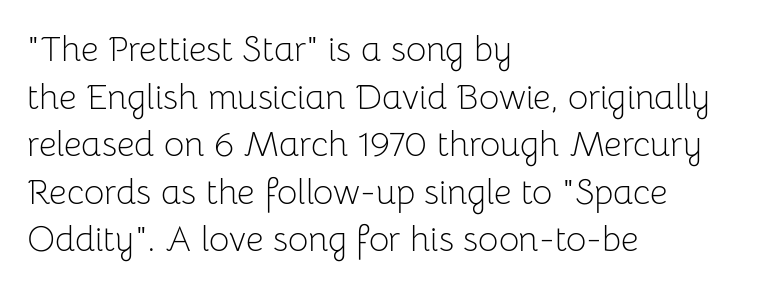
The image shows 35 px light sans-serif type, upright; set left-aligned, normal line spacing (1.36x), normal letter spacing, not underlined; low stroke contrast and a medium x-height.
